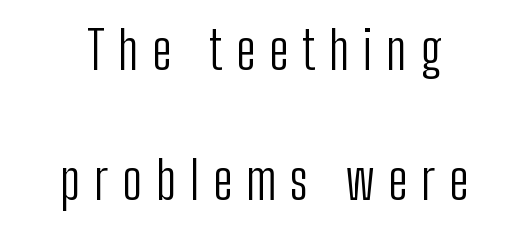
The image shows 53 px light, condensed sans-serif type, upright; set centered, loose line spacing (2.46x), unusually wide letter spacing (+0.26 em), not underlined; low stroke contrast and a medium x-height.
